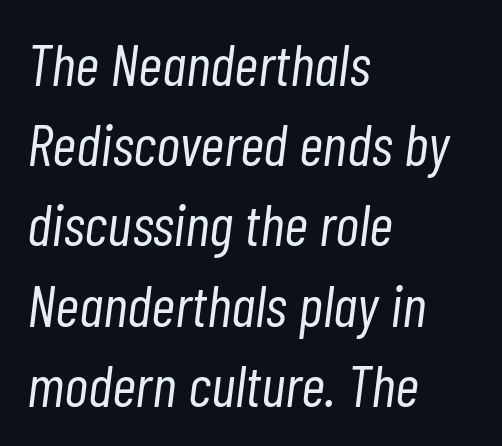
{"italic": "yes", "lean": "right", "slant_degrees": 7, "bold": "no", "weight": "light", "width": "condensed", "stroke_contrast": "low", "x_height": "medium", "monospaced": "no", "underline": "no", "align": "left", "line_spacing": "normal", "line_spacing_ratio": 1.36, "letter_spacing": "normal", "letter_spacing_em": 0.0, "glyph_px": 59}
